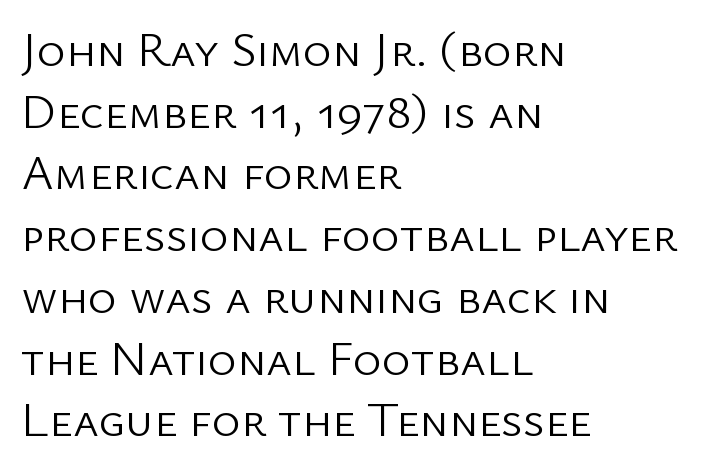
The image shows 49 px light sans-serif type, upright; set left-aligned, normal line spacing (1.26x), normal letter spacing, not underlined; low stroke contrast and a medium x-height.
